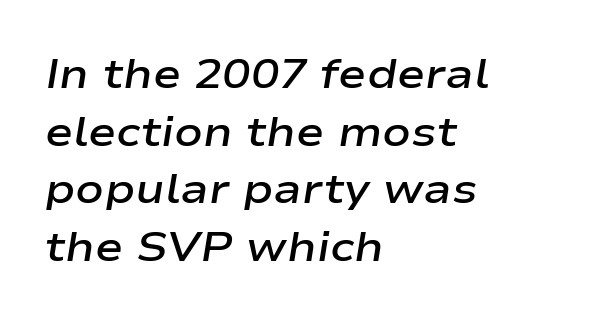
{"italic": "yes", "lean": "right", "slant_degrees": 9, "bold": "semi", "weight": "semibold", "width": "wide", "stroke_contrast": "low", "x_height": "medium", "monospaced": "no", "underline": "no", "align": "left", "line_spacing": "normal", "line_spacing_ratio": 1.37, "letter_spacing": "normal", "letter_spacing_em": 0.0, "glyph_px": 42}
